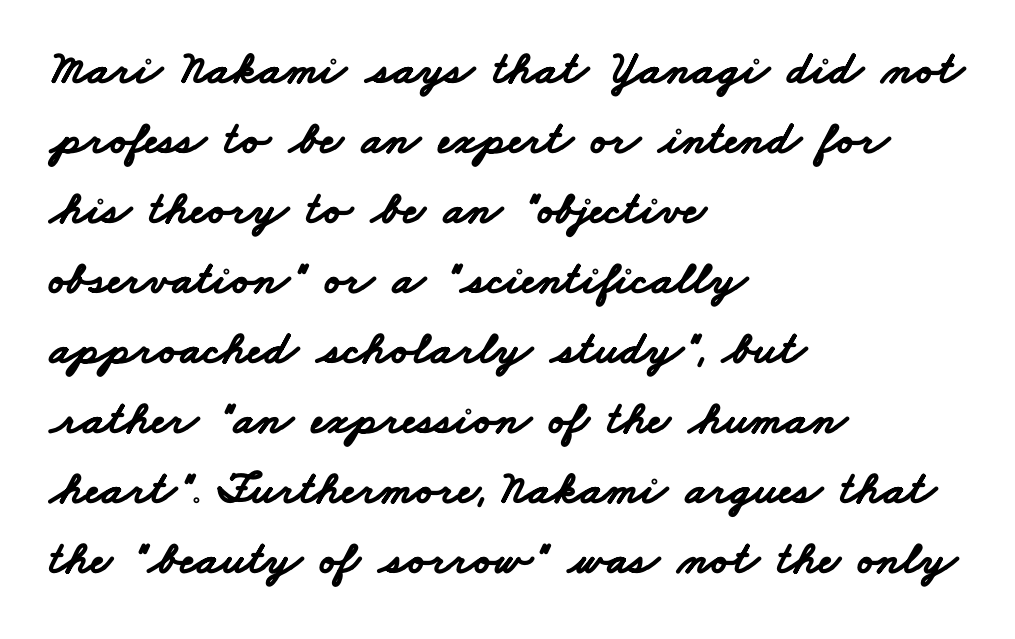
Q: Is the text bold? A: Yes.
Q: Is the typeface a serif or a sans-serif typeface? A: Sans-serif.
Q: Is the text underlined? A: No.
Q: How is the paragraph aligned? A: Left-aligned.
Q: Is the spacing between letters normal or unusually wide? A: Normal.
Q: Is the spacing between lines tight, normal or loose? A: Normal.
Q: Width (condensed, normal, or wide)? A: Wide.
Q: Stroke contrast? A: Low.
Q: x-height? A: Small.
Q: Monospaced? A: No.
